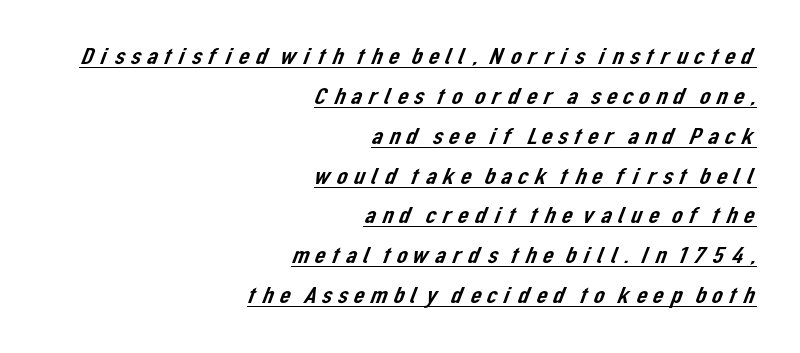
Q: Is the text underlined? A: Yes.
Q: How is the paragraph aligned? A: Right-aligned.
Q: Is the spacing between lines tight, normal or loose? A: Normal.
